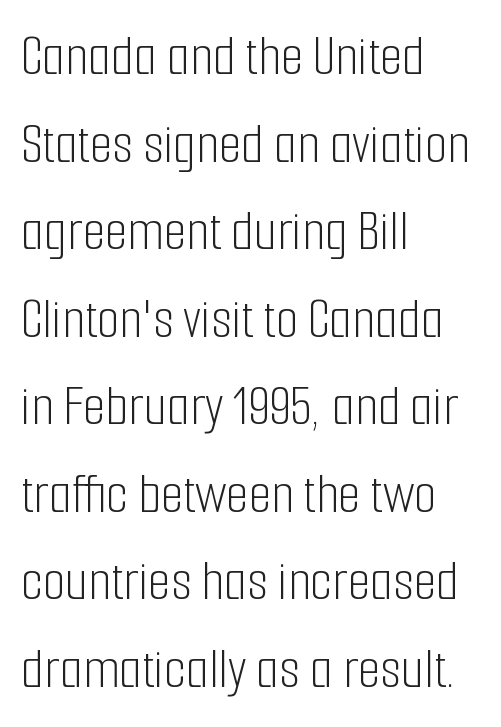
The image shows 58 px light, condensed sans-serif type, upright; set left-aligned, normal line spacing (1.51x), normal letter spacing, not underlined; low stroke contrast and a medium x-height.
